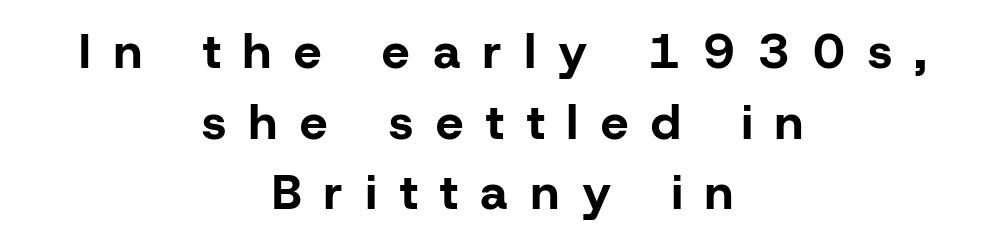
The image shows 49 px bold sans-serif type, upright; set centered, normal line spacing (1.44x), unusually wide letter spacing (+0.47 em), not underlined; low stroke contrast and a medium x-height.
